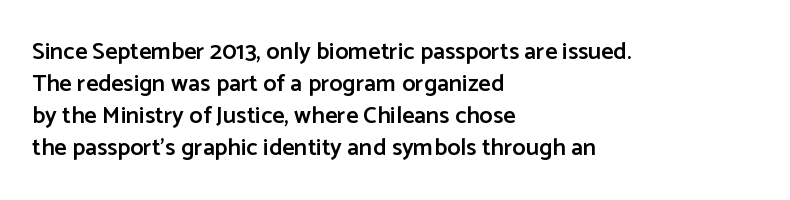
The foot of each line stays bare and open. Weight check: semibold — heavier than regular, not quite bold. Summary of vertical rhythm: regular, with standard interline spacing. Alignment: flush left.
